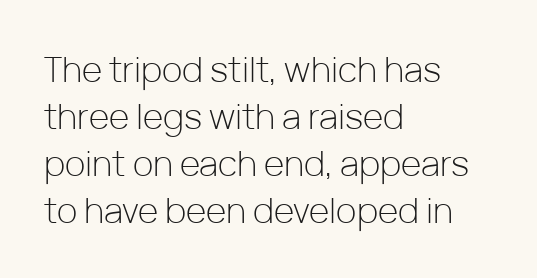
{"serif": "no", "italic": "no", "bold": "no", "weight": "light", "width": "normal", "stroke_contrast": "low", "x_height": "medium", "monospaced": "no", "underline": "no", "align": "left", "line_spacing": "normal", "line_spacing_ratio": 1.34, "letter_spacing": "normal", "letter_spacing_em": 0.0, "glyph_px": 35}
